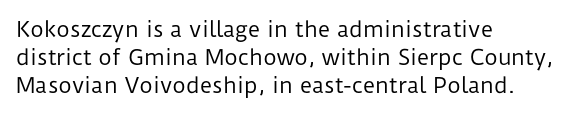
Q: Is the text bold? A: No.
Q: Is the text italic (slanted)? A: No, it is upright.
Q: Is the text underlined? A: No.
Q: How is the paragraph aligned? A: Left-aligned.
Q: Is the spacing between letters normal or unusually wide? A: Normal.
Q: Is the spacing between lines tight, normal or loose? A: Normal.
